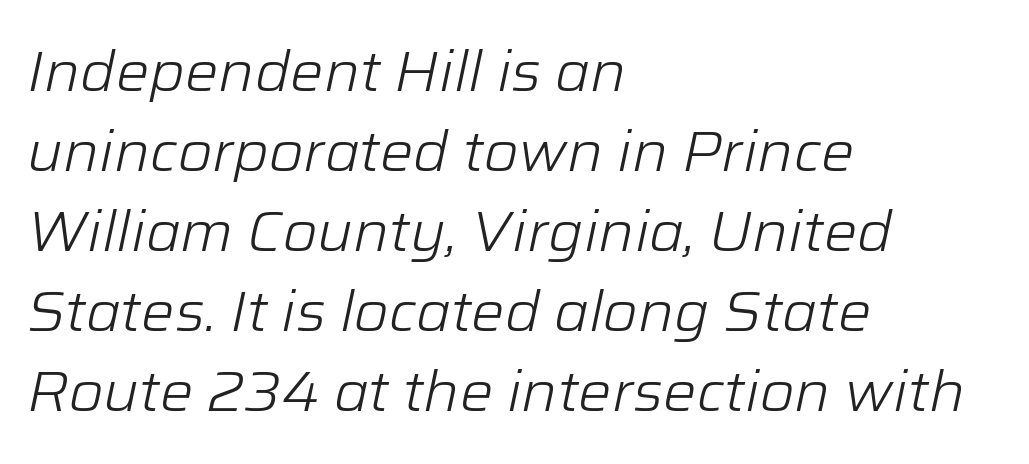
The image shows 56 px light type, italic (leaning right); set left-aligned, normal line spacing (1.43x), normal letter spacing, not underlined; low stroke contrast and a medium x-height.
